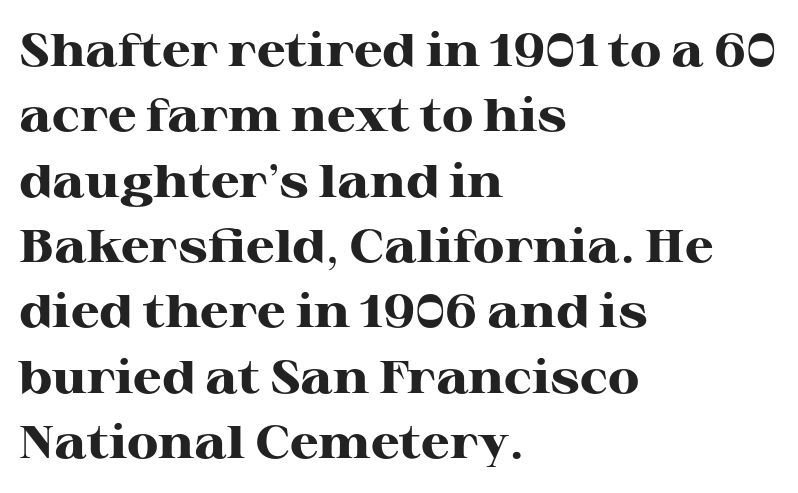
The image shows 46 px heavy, wide serif type, upright; set left-aligned, normal line spacing (1.42x), normal letter spacing, not underlined; high stroke contrast and a medium x-height.
